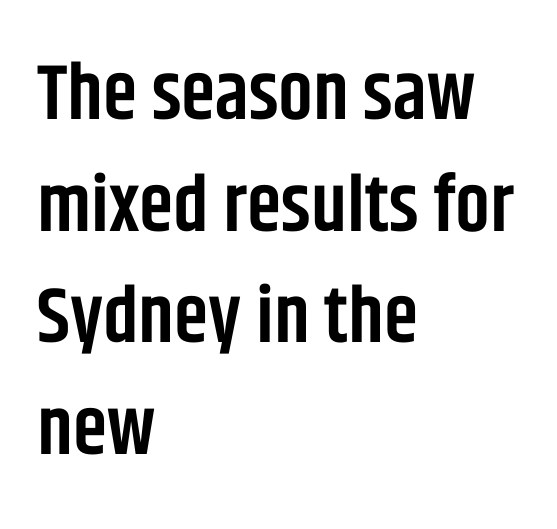
Q: Is the text bold? A: Semi-bold.
Q: Is the text italic (slanted)? A: No, it is upright.
Q: Is the typeface a serif or a sans-serif typeface? A: Sans-serif.
Q: Is the text underlined? A: No.
Q: How is the paragraph aligned? A: Left-aligned.
Q: Is the spacing between letters normal or unusually wide? A: Normal.
Q: Is the spacing between lines tight, normal or loose? A: Normal.
Q: Width (condensed, normal, or wide)? A: Condensed.
Q: Stroke contrast? A: Low.
Q: x-height? A: Large.
Q: Monospaced? A: No.
